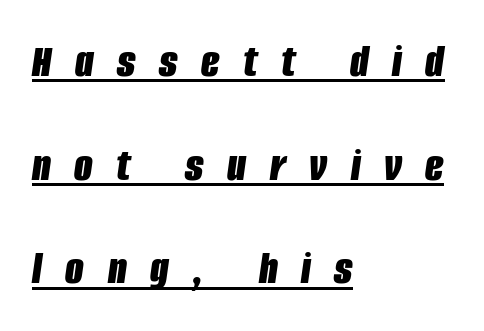
The image shows 48 px bold, condensed type, italic (leaning right); set left-aligned, loose line spacing (2.16x), unusually wide letter spacing (+0.49 em), underlined; low stroke contrast and a large x-height.
